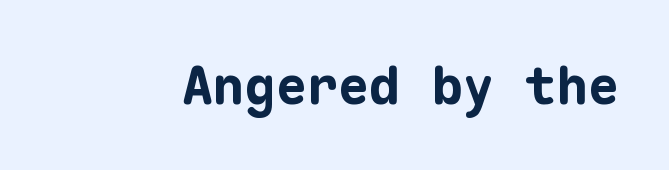
The image shows 52 px bold sans-serif type, upright, monospaced; set normal letter spacing, not underlined; low stroke contrast and a medium x-height.
